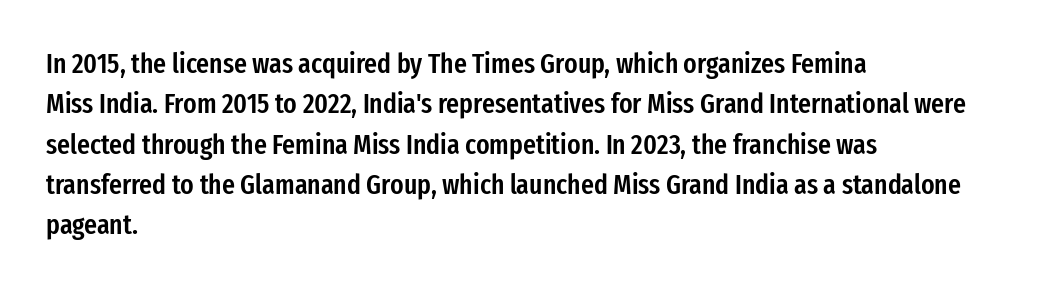
Q: Is the text bold? A: Semi-bold.
Q: Is the text italic (slanted)? A: No, it is upright.
Q: Is the typeface a serif or a sans-serif typeface? A: Sans-serif.
Q: Is the text underlined? A: No.
Q: How is the paragraph aligned? A: Left-aligned.
Q: Is the spacing between letters normal or unusually wide? A: Normal.
Q: Is the spacing between lines tight, normal or loose? A: Normal.
Q: Width (condensed, normal, or wide)? A: Condensed.
Q: Stroke contrast? A: Low.
Q: x-height? A: Medium.
Q: Monospaced? A: No.
